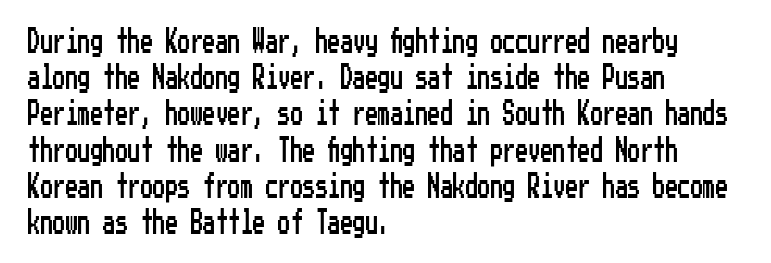
This sample keeps an unexceptional amount of space between lines. Characters follow at the spacing the type designer built in. Leftover space on each line is placed entirely after the last word. Nobody drew a line under any word here. The font's upright variant was chosen for this text.
